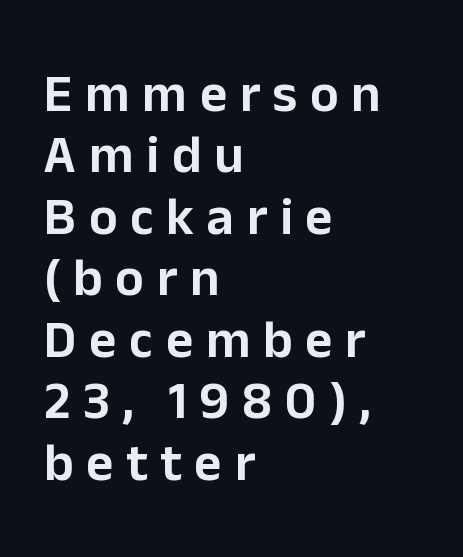
The passage shown is not underscored anywhere. Look at the tracking — it's clearly loosened, letters drifting apart. The font family rendered here belongs to the sans-serif group. Looks like regular typesetting: each glyph gets only the width it needs.
